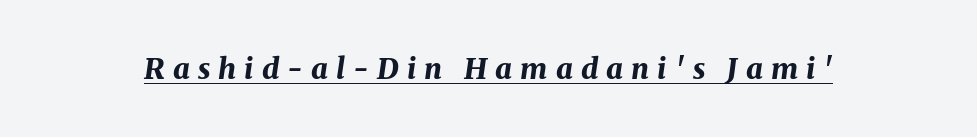
{"italic": "yes", "lean": "right", "slant_degrees": 8, "bold": "yes", "weight": "bold", "width": "normal", "stroke_contrast": "medium", "x_height": "medium", "monospaced": "no", "underline": "yes", "letter_spacing": "wide", "letter_spacing_em": 0.28, "glyph_px": 29}
